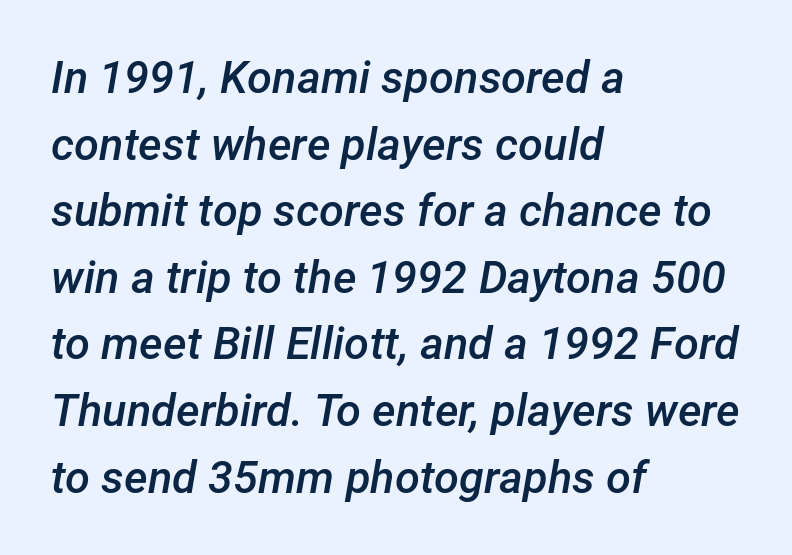
Q: Is the text bold? A: Semi-bold.
Q: Is the text italic (slanted)? A: Yes, it leans right by about 12 degrees.
Q: Is the text underlined? A: No.
Q: How is the paragraph aligned? A: Left-aligned.
Q: Is the spacing between letters normal or unusually wide? A: Normal.
Q: Is the spacing between lines tight, normal or loose? A: Normal.
Q: Width (condensed, normal, or wide)? A: Normal.
Q: Stroke contrast? A: Low.
Q: x-height? A: Medium.
Q: Monospaced? A: No.
